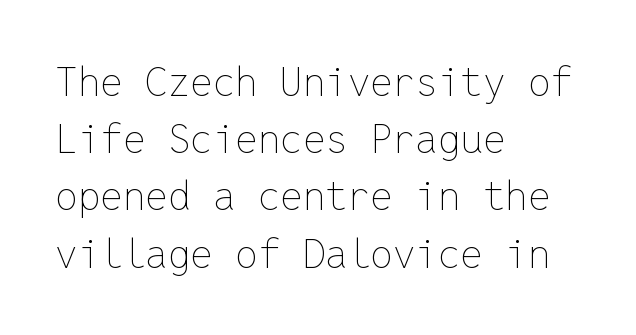
The image shows 40 px thin type, upright, monospaced; set left-aligned, normal line spacing (1.43x), normal letter spacing, not underlined; low stroke contrast and a medium x-height.
